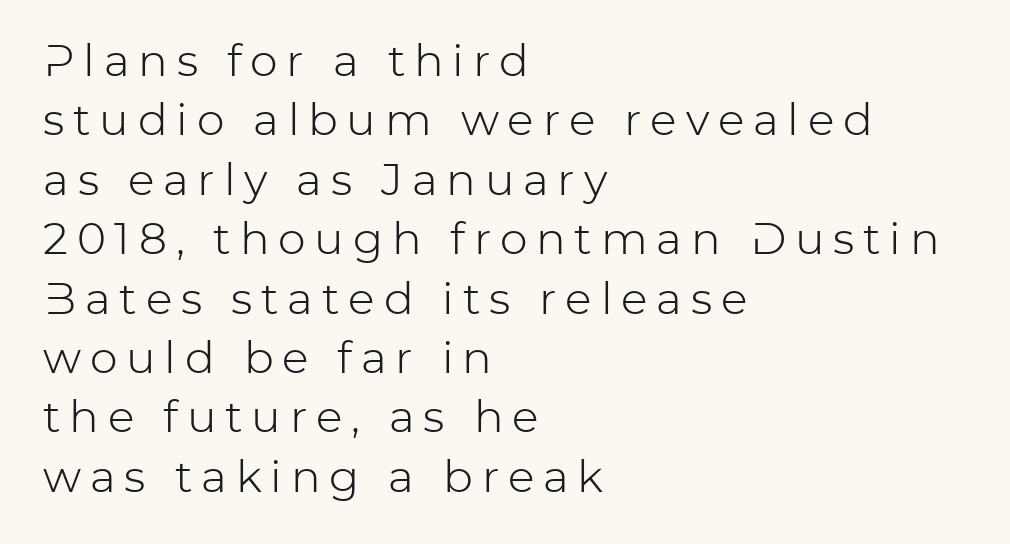
Rule under the text: the space is simply empty. Unlike a traditional serif, this face leaves its strokes unadorned. Inter-character spacing is expanded well beyond the font's built-in metrics. It's the straight-up-and-down kind of type. Honestly, the row spacing looks completely unremarkable. Character widths vary here, with narrow letters taking less room than wide ones.
